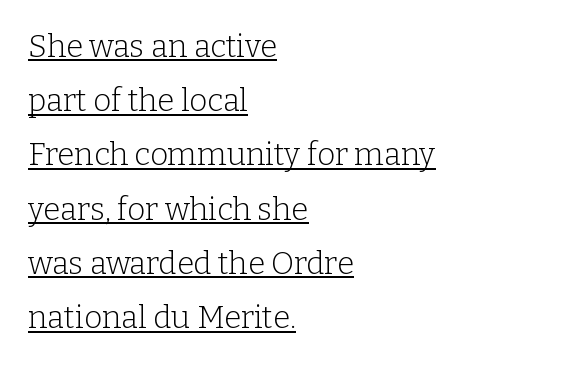
{"serif": "yes", "italic": "no", "bold": "no", "weight": "light", "width": "normal", "stroke_contrast": "low", "x_height": "medium", "monospaced": "no", "underline": "yes", "align": "left", "line_spacing_ratio": 1.75, "letter_spacing": "normal", "letter_spacing_em": 0.0, "glyph_px": 31}
